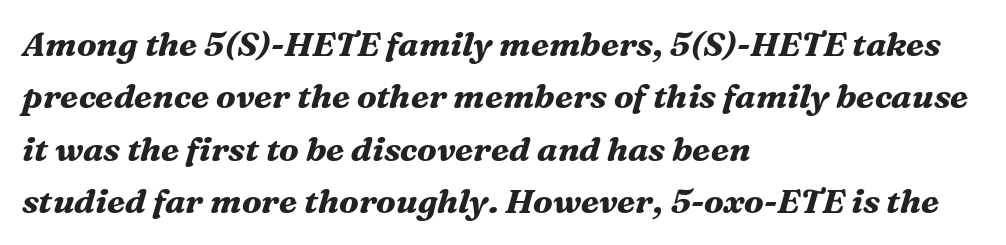
Casual observation: everything's shoved over to the left. The foot of each line stays bare and open. One glance says typical: line gaps are just what's usual. This sample uses an oblique cut, with every glyph tilted off the vertical.
